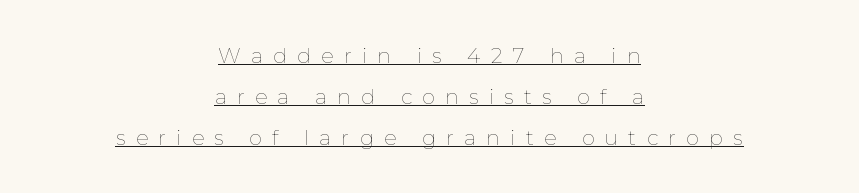
These lines stand farther apart than default settings would place them. Line starts and ends both wander, symmetrically. You can tell it's not italic because the verticals are truly vertical. Characters follow at a spacing far wider than the type designer built in. The passage shown is not bold in any degree.
